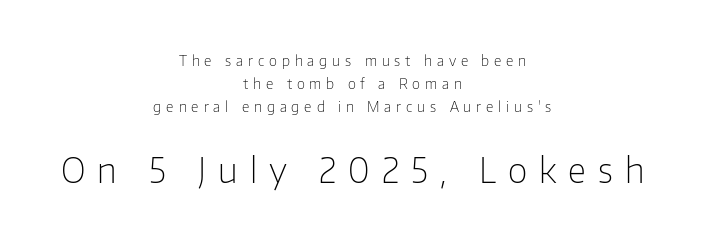
{"serif": "no", "italic": "no", "bold": "no", "weight": "light", "width": "normal", "stroke_contrast": "low", "x_height": "medium", "monospaced": "no", "underline": "no", "align": "center", "line_spacing": "normal", "line_spacing_ratio": 1.65, "letter_spacing": "wide", "letter_spacing_em": 0.35, "larger_block": "second", "size_ratio": 2.43, "glyph_px": 34}
